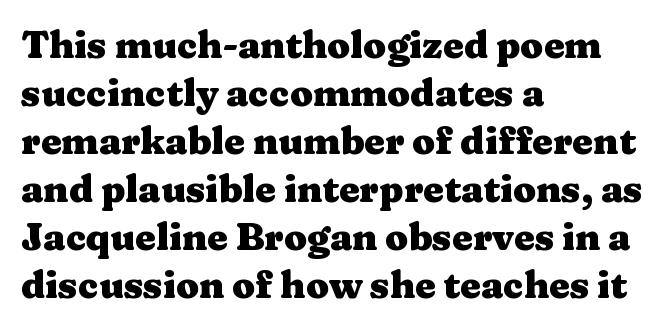
Proportional: the letters do not fall into vertical columns. The sample has been set heavy, in full bold. Short note: letters normally spaced. Short and long lines alike share a common starting point at left.
